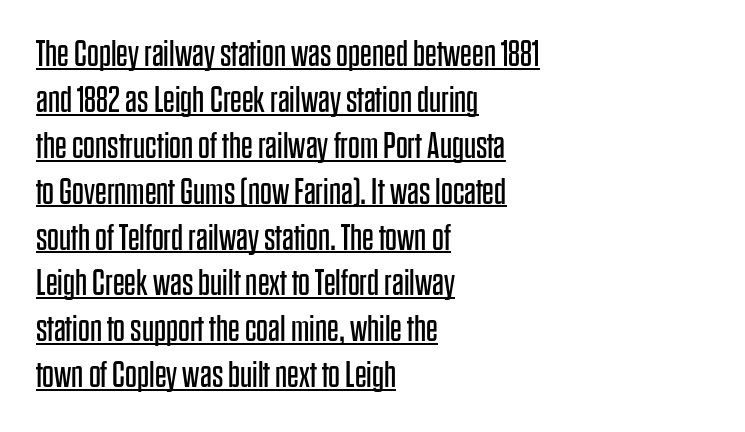
{"serif": "no", "italic": "no", "bold": "no", "weight": "regular", "width": "condensed", "stroke_contrast": "low", "x_height": "large", "monospaced": "no", "underline": "yes", "align": "left", "line_spacing_ratio": 1.24, "letter_spacing": "normal", "letter_spacing_em": 0.0, "glyph_px": 37}
